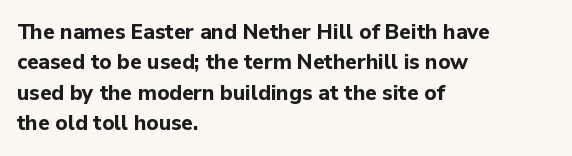
Q: Is the text bold? A: Yes.
Q: Is the text italic (slanted)? A: No, it is upright.
Q: Is the text underlined? A: No.
Q: How is the paragraph aligned? A: Left-aligned.
Q: Is the spacing between letters normal or unusually wide? A: Normal.
Q: Is the spacing between lines tight, normal or loose? A: Normal.
